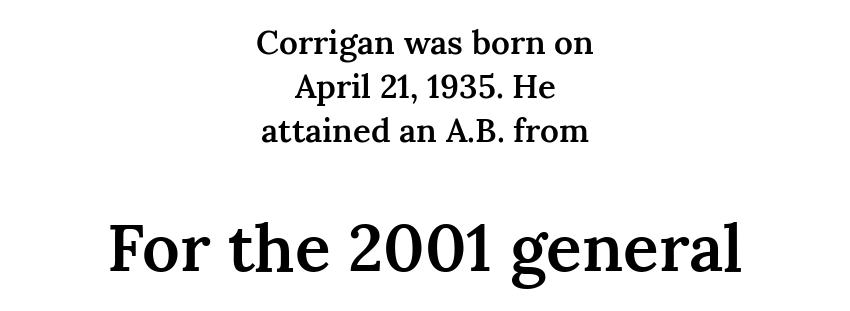
What weight is shown? A semibold, between regular and bold. Centered paragraph, ragged on both sides. Clear beneath every line of the passage. Looks like regular typesetting: each glyph gets only the width it needs.
